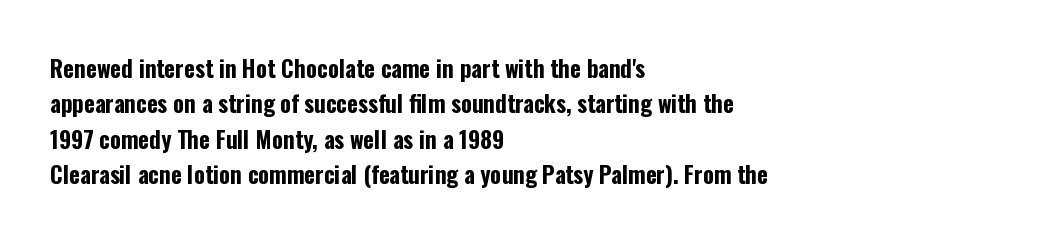
The strip under each line holds only bare page. The designer left line spacing at the default. Typeset ragged right — the left edge is the straight one. Heavy-handed strokes throughout: this text is bold.
